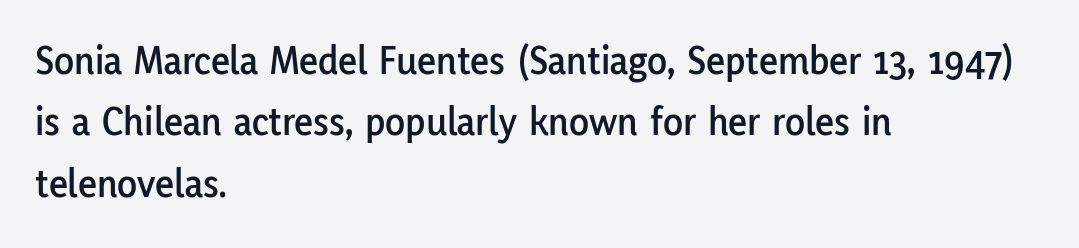
The image shows 41 px sans-serif type, upright; set left-aligned, normal line spacing (1.5x), normal letter spacing, not underlined; low stroke contrast and a medium x-height.
